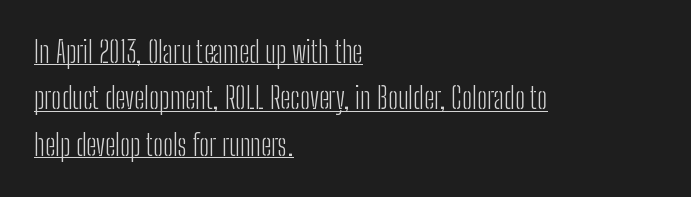
Q: Is the text bold? A: No.
Q: Is the text italic (slanted)? A: No, it is upright.
Q: Is the typeface a serif or a sans-serif typeface? A: Sans-serif.
Q: Is the text underlined? A: Yes.
Q: How is the paragraph aligned? A: Left-aligned.
Q: Is the spacing between letters normal or unusually wide? A: Normal.
Q: Is the spacing between lines tight, normal or loose? A: Normal.
Q: Width (condensed, normal, or wide)? A: Condensed.
Q: Stroke contrast? A: Low.
Q: x-height? A: Medium.
Q: Monospaced? A: No.
